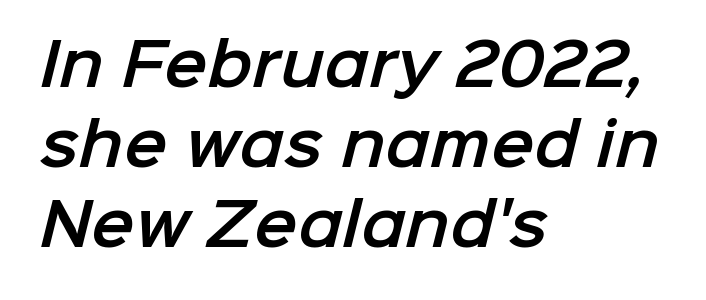
The image shows 58 px sans-serif type; set left-aligned, normal line spacing (1.38x), normal letter spacing, not underlined; low stroke contrast and a medium x-height.
